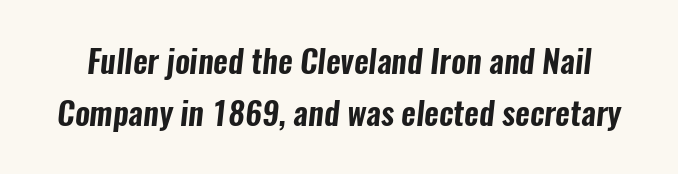
Q: Is the typeface a serif or a sans-serif typeface? A: Sans-serif.
Q: Is the text underlined? A: No.
Q: Is the spacing between letters normal or unusually wide? A: Normal.
Q: Is the spacing between lines tight, normal or loose? A: Normal.
Q: Width (condensed, normal, or wide)? A: Condensed.
Q: Stroke contrast? A: Low.
Q: x-height? A: Medium.
Q: Monospaced? A: No.
